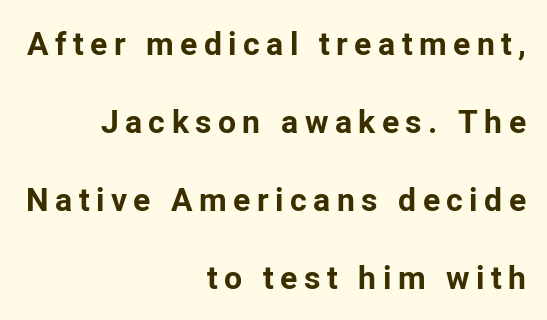
The image shows 32 px bold sans-serif type, upright; set right-aligned, loose line spacing (2.44x), unusually wide letter spacing (+0.2 em), not underlined; low stroke contrast and a medium x-height.
